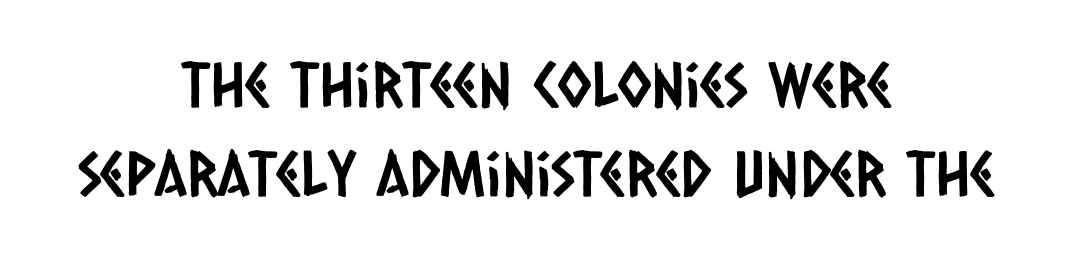
{"serif": "no", "width": "condensed", "stroke_contrast": "low", "x_height": "large", "monospaced": "no", "underline": "no", "align": "center", "line_spacing": "normal", "line_spacing_ratio": 1.44, "letter_spacing": "normal", "letter_spacing_em": 0.0, "glyph_px": 62}
